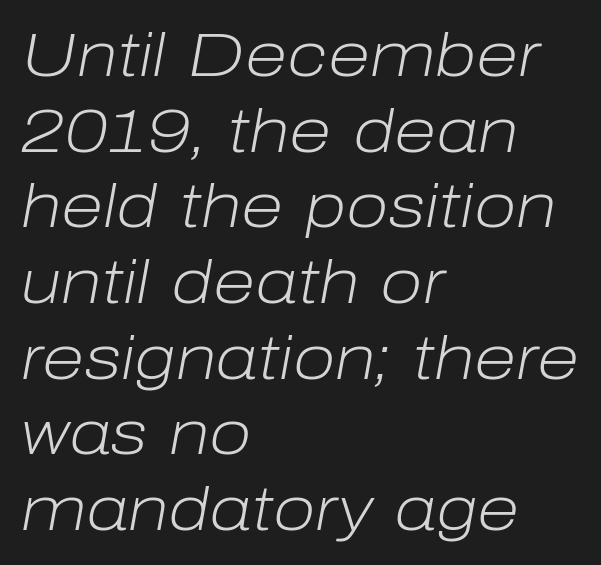
The passage shown is not underscored anywhere. Default kerning and tracking; the words read as compact shapes. Where is the straight margin? On the left. This is not heavy type; no bold has been used. Every character sits at an angle, as italics do.
